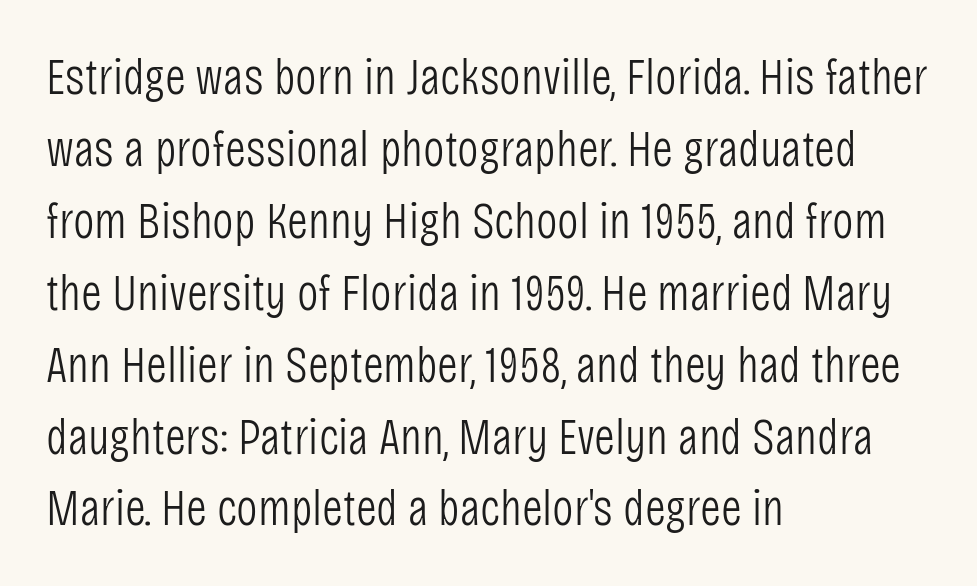
{"serif": "no", "italic": "no", "bold": "no", "weight": "light", "width": "condensed", "stroke_contrast": "low", "x_height": "large", "monospaced": "no", "underline": "no", "align": "left", "line_spacing": "normal", "line_spacing_ratio": 1.41, "letter_spacing": "normal", "letter_spacing_em": 0.0, "glyph_px": 51}
